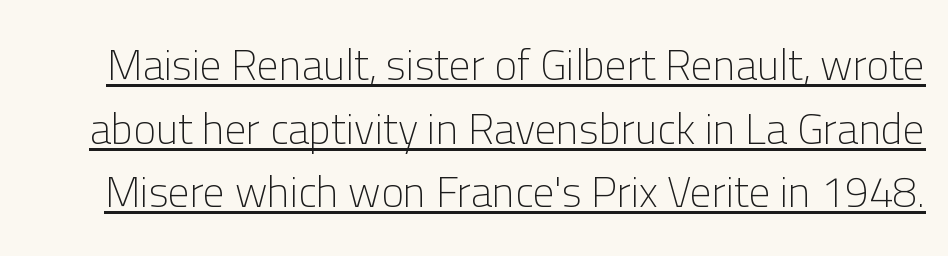
These lines are composed in type without serifs. Compared with undecorated copy, this sample adds a rule below the words. Every character sits straight up, as roman type does. The rendering uses natural spacing where letterforms have individual widths. Each new line begins a customary step beneath the previous one.
